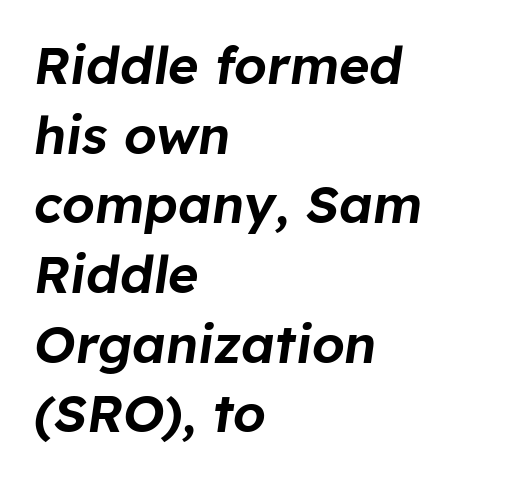
{"italic": "yes", "lean": "right", "slant_degrees": 8, "width": "normal", "stroke_contrast": "low", "x_height": "medium", "monospaced": "no", "underline": "no", "align": "left", "line_spacing": "normal", "line_spacing_ratio": 1.34, "letter_spacing": "normal", "letter_spacing_em": 0.0, "glyph_px": 52}
